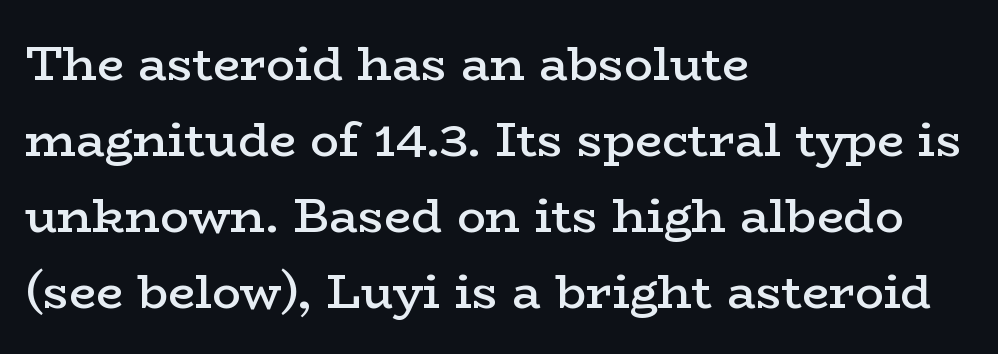
Q: Is the text bold? A: Semi-bold.
Q: Is the text italic (slanted)? A: No, it is upright.
Q: Is the typeface a serif or a sans-serif typeface? A: Serif.
Q: Is the text underlined? A: No.
Q: How is the paragraph aligned? A: Left-aligned.
Q: Is the spacing between letters normal or unusually wide? A: Normal.
Q: Is the spacing between lines tight, normal or loose? A: Normal.
Q: Width (condensed, normal, or wide)? A: Wide.
Q: Stroke contrast? A: Low.
Q: x-height? A: Medium.
Q: Monospaced? A: No.
